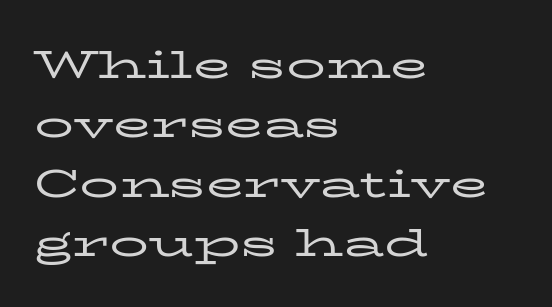
{"serif": "yes", "italic": "no", "bold": "no", "weight": "regular", "width": "wide", "stroke_contrast": "low", "x_height": "medium", "monospaced": "no", "underline": "no", "align": "left", "line_spacing": "normal", "line_spacing_ratio": 1.52, "letter_spacing": "normal", "letter_spacing_em": 0.0, "glyph_px": 39}
